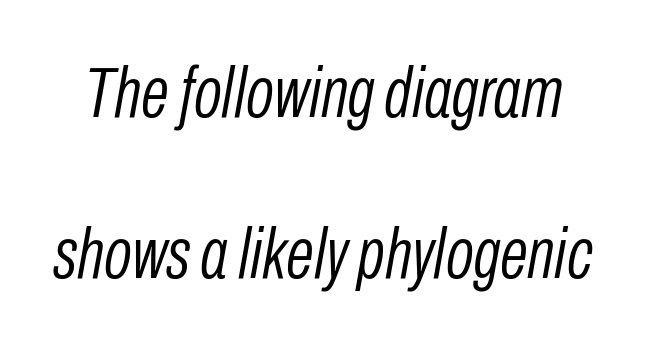
Q: Is the text bold? A: No.
Q: Is the text italic (slanted)? A: Yes, it leans right by about 10 degrees.
Q: Is the text underlined? A: No.
Q: Is the spacing between letters normal or unusually wide? A: Normal.
Q: Is the spacing between lines tight, normal or loose? A: Loose.
Q: Width (condensed, normal, or wide)? A: Condensed.
Q: Stroke contrast? A: Low.
Q: x-height? A: Medium.
Q: Monospaced? A: No.
